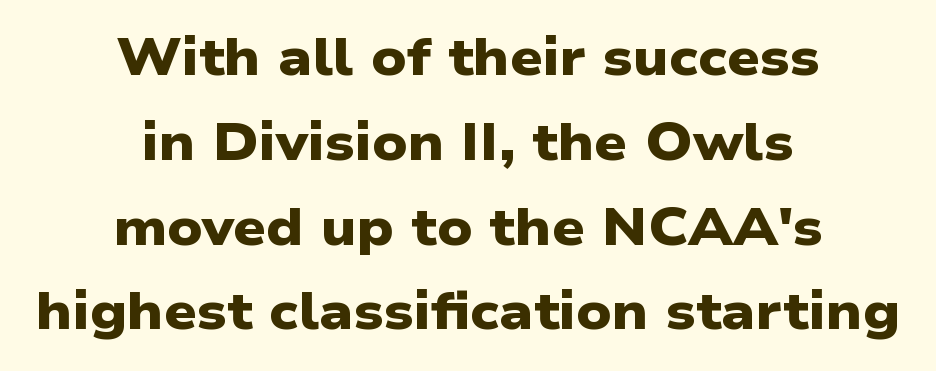
The image shows 52 px heavy, wide sans-serif type; set centered, normal line spacing (1.63x), normal letter spacing, not underlined; low stroke contrast and a medium x-height.
